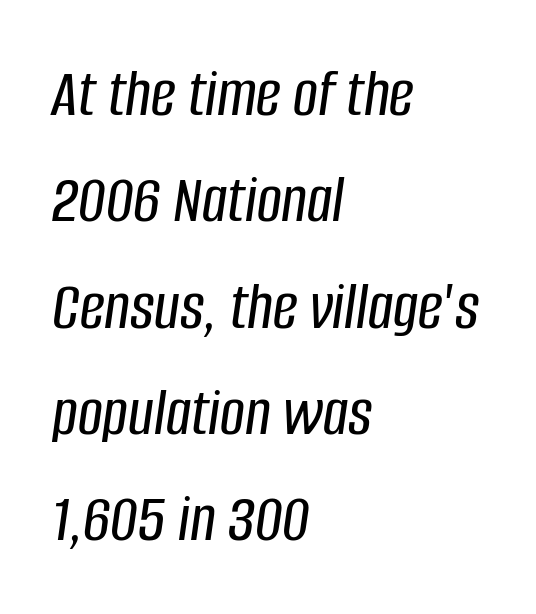
Leading matches the norm, producing a regular column. The space beneath each line is pristine and unruled. The typesetter chose a ragged-right arrangement here. Caption: standard tracking, unaltered. Yep, that's italic — everything's leaning. You could not count columns in this text — the font is proportionally spaced.
